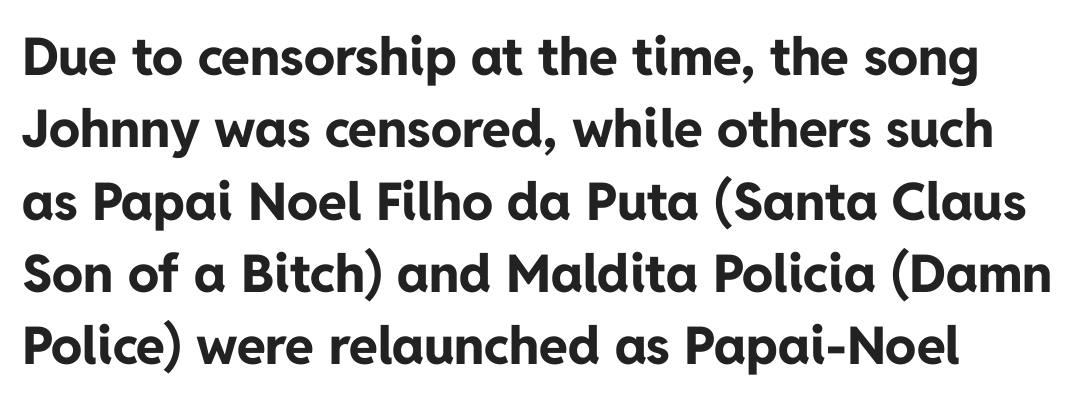
Q: Is the text bold? A: Yes.
Q: Is the text italic (slanted)? A: No, it is upright.
Q: Is the typeface a serif or a sans-serif typeface? A: Sans-serif.
Q: Is the text underlined? A: No.
Q: Is the spacing between letters normal or unusually wide? A: Normal.
Q: Is the spacing between lines tight, normal or loose? A: Normal.
Q: Width (condensed, normal, or wide)? A: Normal.
Q: Stroke contrast? A: Low.
Q: x-height? A: Medium.
Q: Monospaced? A: No.
